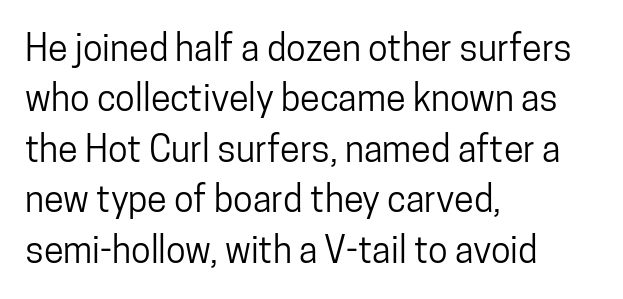
The image shows 36 px condensed sans-serif type, upright; set left-aligned, normal line spacing (1.4x), normal letter spacing, not underlined; low stroke contrast and a medium x-height.
